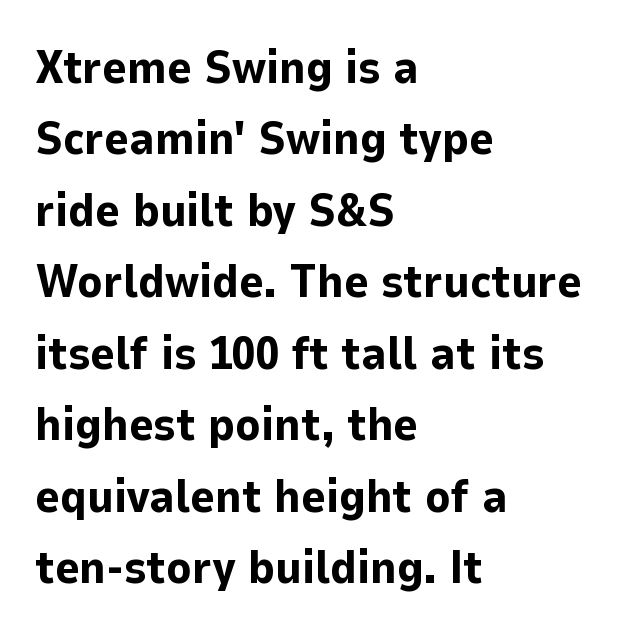
Q: Is the text bold? A: Yes.
Q: Is the text italic (slanted)? A: No, it is upright.
Q: Is the typeface a serif or a sans-serif typeface? A: Sans-serif.
Q: Is the text underlined? A: No.
Q: How is the paragraph aligned? A: Left-aligned.
Q: Is the spacing between letters normal or unusually wide? A: Normal.
Q: Is the spacing between lines tight, normal or loose? A: Normal.
Q: Width (condensed, normal, or wide)? A: Normal.
Q: Stroke contrast? A: Low.
Q: x-height? A: Medium.
Q: Monospaced? A: No.
